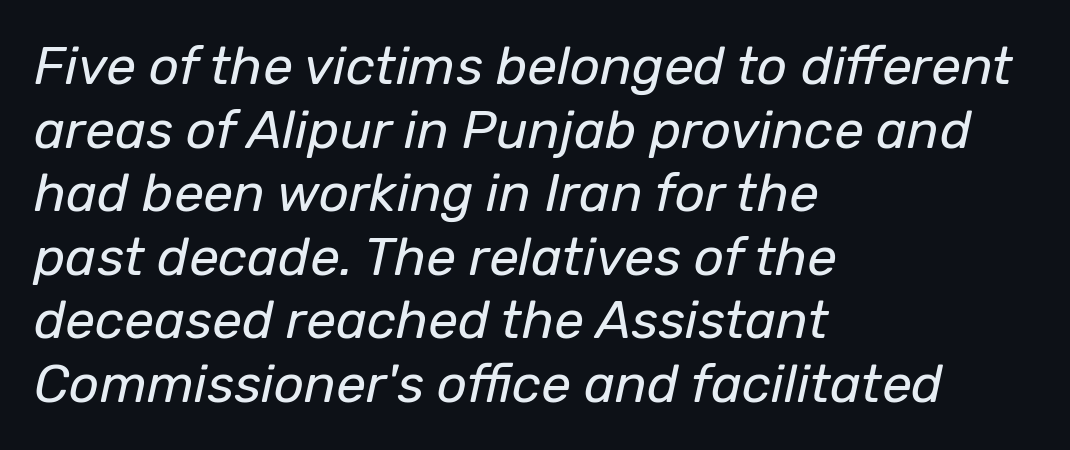
These lines were composed using italics. There is no visible air inserted between adjacent glyphs. The strokes carry an ordinary text weight at most. Each letter keeps its own natural width here, so spacing adapts to shape.
